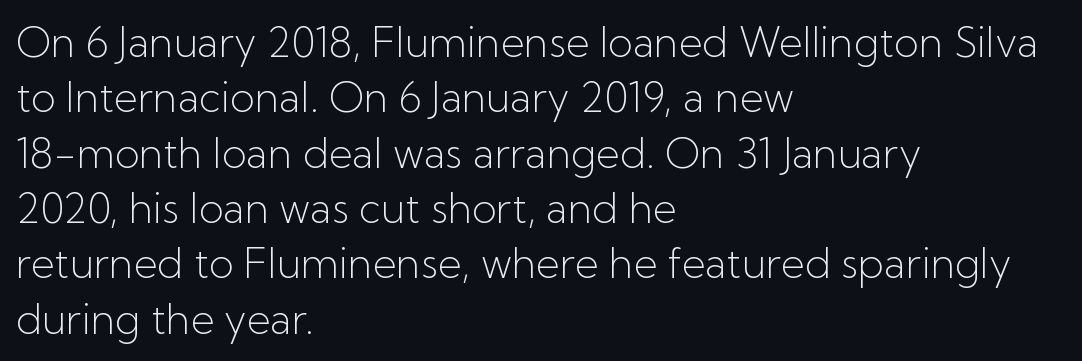
Q: Is the text bold? A: No.
Q: Is the text italic (slanted)? A: No, it is upright.
Q: Is the typeface a serif or a sans-serif typeface? A: Sans-serif.
Q: Is the text underlined? A: No.
Q: How is the paragraph aligned? A: Left-aligned.
Q: Is the spacing between letters normal or unusually wide? A: Normal.
Q: Is the spacing between lines tight, normal or loose? A: Normal.
Q: Width (condensed, normal, or wide)? A: Normal.
Q: Stroke contrast? A: Low.
Q: x-height? A: Medium.
Q: Monospaced? A: No.
